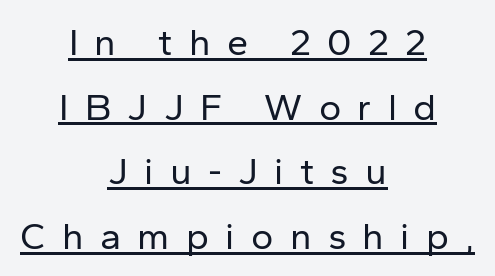
Q: Is the text bold? A: No.
Q: Is the text italic (slanted)? A: No, it is upright.
Q: Is the typeface a serif or a sans-serif typeface? A: Sans-serif.
Q: Is the text underlined? A: Yes.
Q: How is the paragraph aligned? A: Centered.
Q: Is the spacing between letters normal or unusually wide? A: Unusually wide.
Q: Is the spacing between lines tight, normal or loose? A: Normal.
Q: Width (condensed, normal, or wide)? A: Normal.
Q: Stroke contrast? A: Low.
Q: x-height? A: Medium.
Q: Monospaced? A: No.
